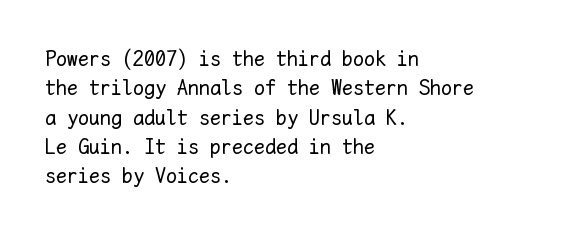
The image shows 22 px text type, upright; set left-aligned, normal line spacing (1.33x), normal letter spacing, not underlined.
